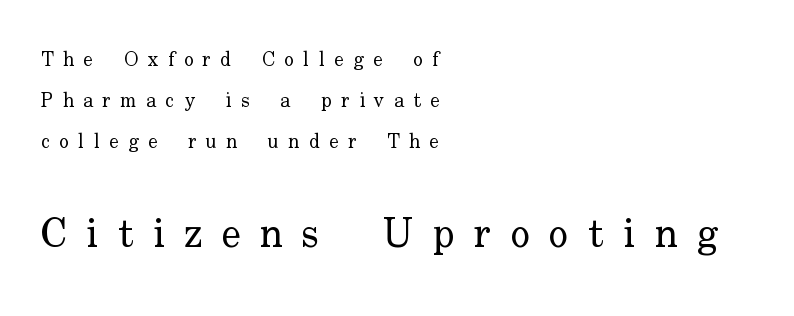
Q: Is the text bold? A: No.
Q: Is the text italic (slanted)? A: No, it is upright.
Q: Is the typeface a serif or a sans-serif typeface? A: Serif.
Q: Is the text underlined? A: No.
Q: How is the paragraph aligned? A: Left-aligned.
Q: Is the spacing between letters normal or unusually wide? A: Unusually wide.
Q: Is the spacing between lines tight, normal or loose? A: Loose.
Q: Which block of text is set in a larger size, the first (top) or the second (bottom)? A: The second (bottom) one.
Q: Width (condensed, normal, or wide)? A: Normal.
Q: Stroke contrast? A: Low.
Q: x-height? A: Small.
Q: Monospaced? A: No.
